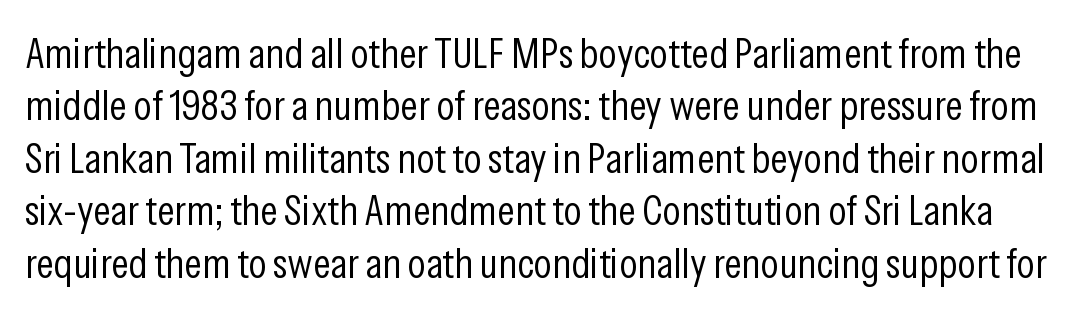
Honestly, the letter spacing is just normal — you wouldn't notice it. Looks like regular typesetting: each glyph gets only the width it needs. Is the stroke heavy? The answer is a plain regular-or-lighter. The glyphs are unaccompanied by any horizontal stroke below them. The type sits square on the baseline with zero lean.
